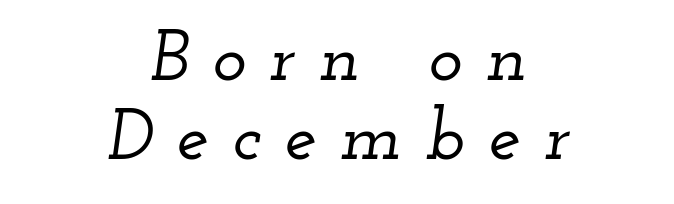
Q: Is the text italic (slanted)? A: Yes, it leans right by about 12 degrees.
Q: Is the typeface a serif or a sans-serif typeface? A: Serif.
Q: Is the text underlined? A: No.
Q: How is the paragraph aligned? A: Centered.
Q: Is the spacing between letters normal or unusually wide? A: Unusually wide.
Q: Is the spacing between lines tight, normal or loose? A: Tight.
Q: Width (condensed, normal, or wide)? A: Wide.
Q: Stroke contrast? A: Low.
Q: x-height? A: Small.
Q: Monospaced? A: No.
